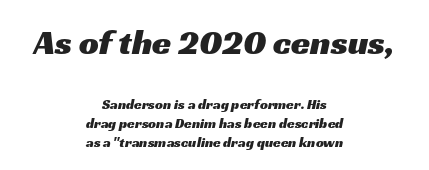
{"serif": "no", "width": "wide", "stroke_contrast": "medium", "x_height": "medium", "monospaced": "no", "underline": "no", "align": "center", "line_spacing": "normal", "line_spacing_ratio": 1.36, "letter_spacing": "normal", "letter_spacing_em": 0.0, "larger_block": "first", "size_ratio": 2.5, "glyph_px": 35}
